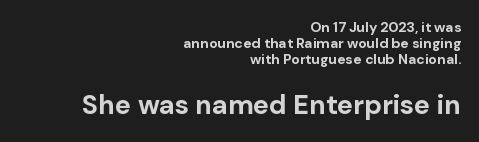
Q: Is the text bold? A: Yes.
Q: Is the text italic (slanted)? A: No, it is upright.
Q: Is the text underlined? A: No.
Q: How is the paragraph aligned? A: Right-aligned.
Q: Is the spacing between letters normal or unusually wide? A: Normal.
Q: Is the spacing between lines tight, normal or loose? A: Tight.
Q: Which block of text is set in a larger size, the first (top) or the second (bottom)? A: The second (bottom) one.
